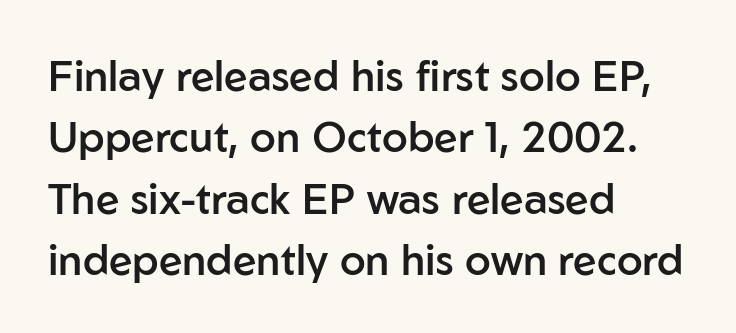
Q: Is the text bold? A: Semi-bold.
Q: Is the text italic (slanted)? A: No, it is upright.
Q: Is the typeface a serif or a sans-serif typeface? A: Sans-serif.
Q: Is the text underlined? A: No.
Q: How is the paragraph aligned? A: Left-aligned.
Q: Is the spacing between letters normal or unusually wide? A: Normal.
Q: Is the spacing between lines tight, normal or loose? A: Normal.
Q: Width (condensed, normal, or wide)? A: Normal.
Q: Stroke contrast? A: Low.
Q: x-height? A: Medium.
Q: Monospaced? A: No.
